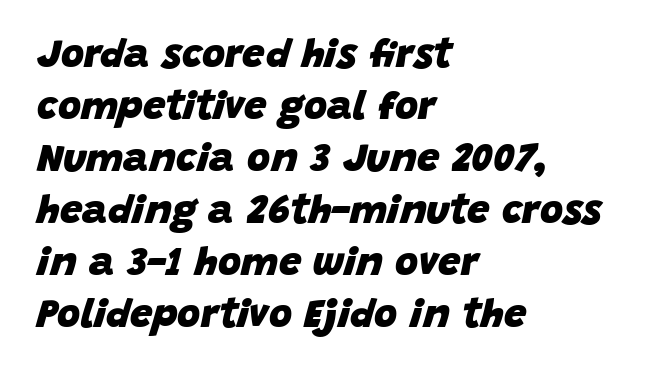
The image shows 40 px heavy type, italic (leaning right); set left-aligned, normal line spacing (1.3x), normal letter spacing, not underlined; low stroke contrast and a large x-height.
